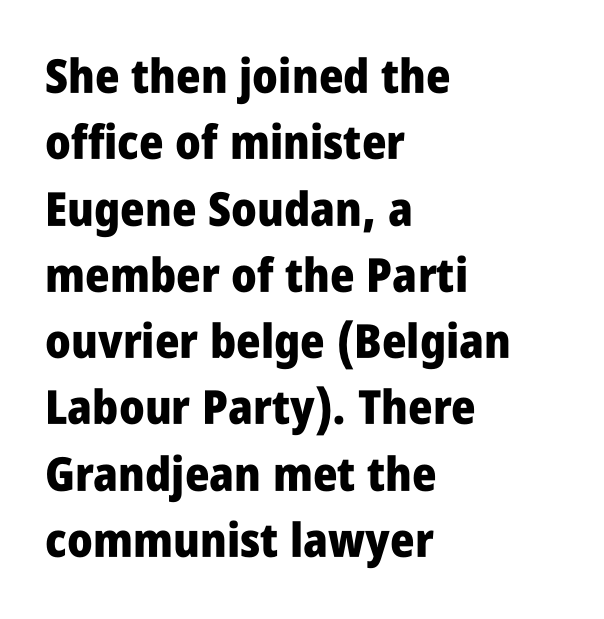
Is there much room between lines? A standard amount, neither cramped nor airy. The area under the type is left untouched. Notice how thick the strokes are: this is what a full bold looks like. A typesetter would call this proportional, since set widths differ per character. This is roman type, the default non-slanted kind. Observe the ordinary spacing: letters are neighbours, not strangers.
